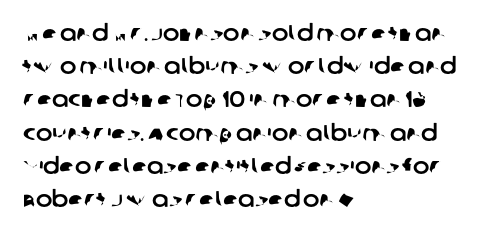
Is the letter spacing exaggerated? No — it looks like the ordinary default. Honestly, the row spacing looks completely unremarkable. This sample is left-justified, so line endings fall wherever the words run out. The space beneath each line is pristine and unruled.
